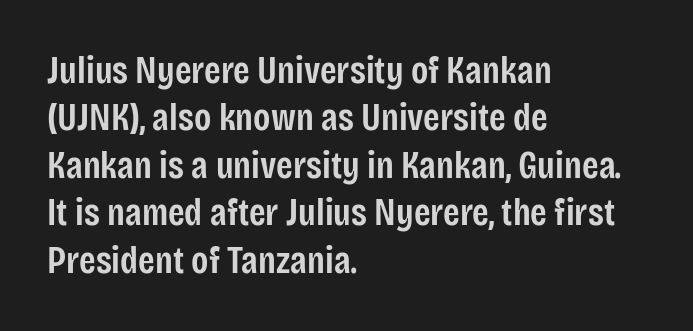
{"serif": "no", "italic": "no", "bold": "semi", "weight": "semibold", "width": "condensed", "stroke_contrast": "low", "x_height": "large", "monospaced": "no", "underline": "no", "align": "left", "line_spacing": "normal", "line_spacing_ratio": 1.25, "letter_spacing": "normal", "letter_spacing_em": 0.0, "glyph_px": 38}
